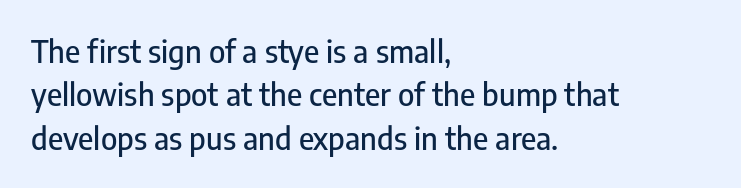
This sample uses plain, unmodified letter spacing. Posture: vertical. The passage shown stacks its lines at a standard gap. Line starts are locked; line ends wander. The characters display no serif detailing; their extremities are plain.
